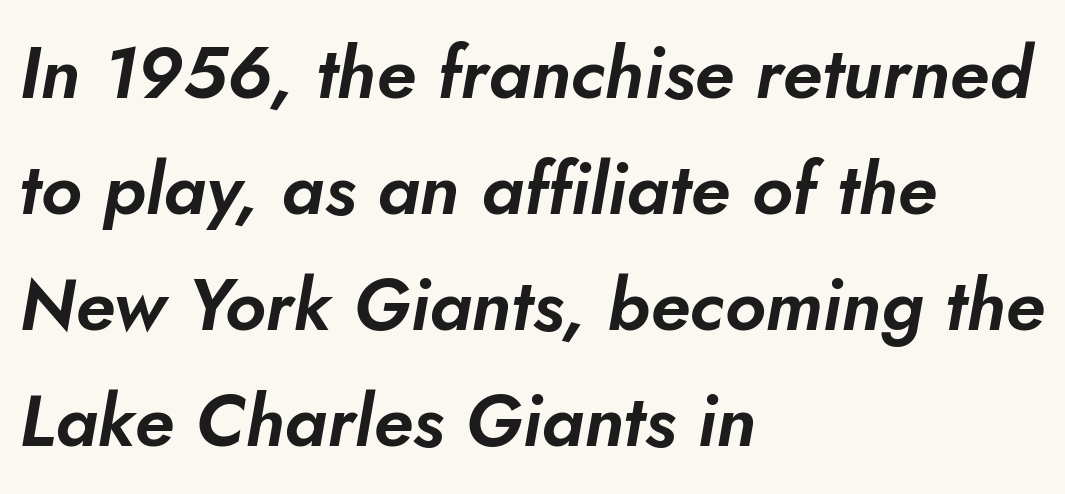
The typesetter chose a ragged-right arrangement here. The letters advance in unequal steps, a hallmark of proportional type. Inter-character spacing is left at the font's built-in metrics. The passage shown leans; its letterforms are oblique. The space directly below the letters is spotless.
